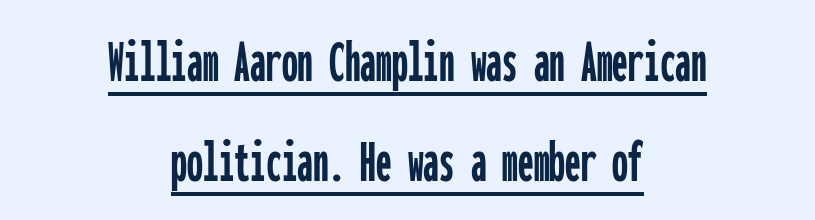
{"serif": "no", "italic": "no", "width": "condensed", "stroke_contrast": "low", "x_height": "medium", "monospaced": "yes", "underline": "yes", "align": "center", "line_spacing": "normal", "line_spacing_ratio": 1.59, "letter_spacing": "normal", "letter_spacing_em": 0.0, "glyph_px": 63}
